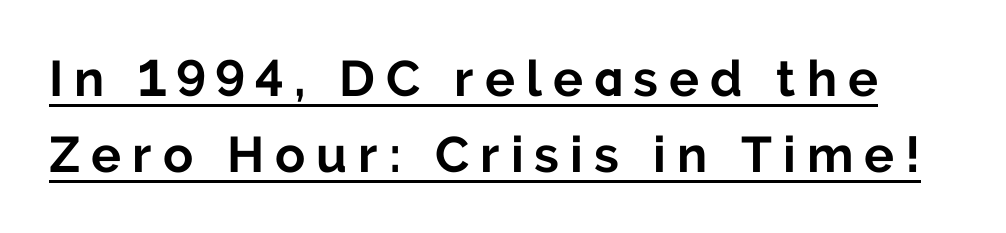
{"serif": "no", "italic": "no", "bold": "yes", "weight": "bold", "width": "normal", "stroke_contrast": "low", "x_height": "medium", "monospaced": "no", "underline": "yes", "line_spacing": "normal", "line_spacing_ratio": 1.52, "letter_spacing": "wide", "letter_spacing_em": 0.22, "glyph_px": 50}
